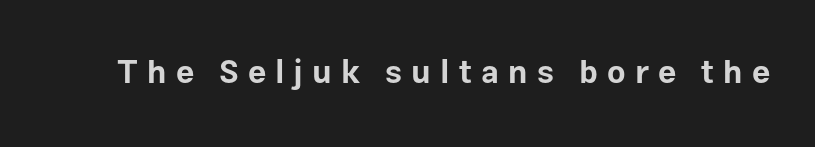
A clean baseline with only descenders dipping below it. Notice how the stems are strictly vertical — no italics here. Strokes here are thick enough to call this a true bold. This sample uses expanded letter spacing, leaving extra air between glyphs. The type family on display is of the sans-serif kind.
